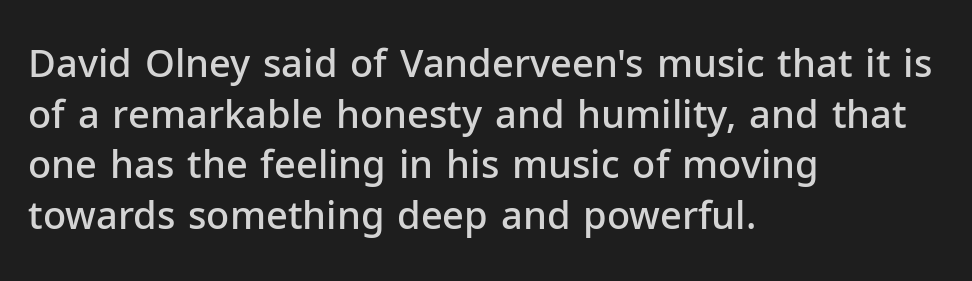
Q: Is the text bold? A: Semi-bold.
Q: Is the text italic (slanted)? A: No, it is upright.
Q: Is the typeface a serif or a sans-serif typeface? A: Sans-serif.
Q: Is the text underlined? A: No.
Q: How is the paragraph aligned? A: Left-aligned.
Q: Is the spacing between letters normal or unusually wide? A: Normal.
Q: Is the spacing between lines tight, normal or loose? A: Normal.
Q: Width (condensed, normal, or wide)? A: Normal.
Q: Stroke contrast? A: Low.
Q: x-height? A: Medium.
Q: Monospaced? A: No.
